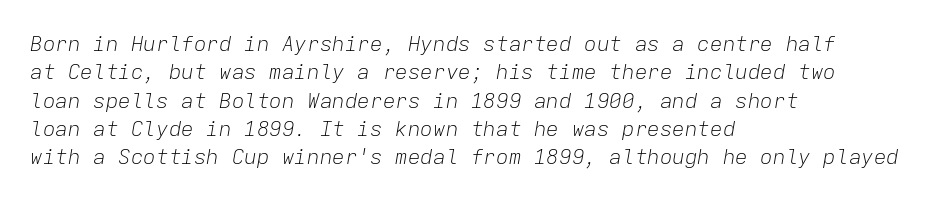
The weight tops out at a normal text grade. Tracking value appears to be zero — textbook default spacing. These lines sit exactly where default settings would place them. Anything drawn beneath the words? Only blank space.
